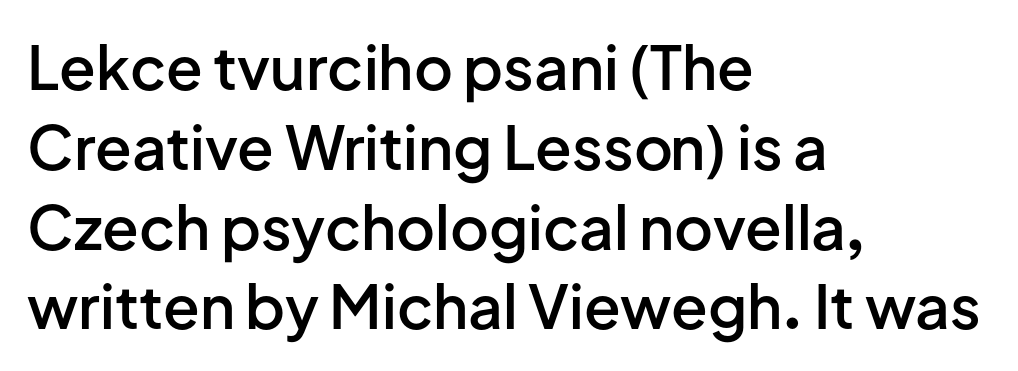
The rendering uses natural spacing where letterforms have individual widths. The passage shown is not underscored anywhere. Weight check: semibold — heavier than regular, not quite bold. Nope, no serifs anywhere on these letters.
